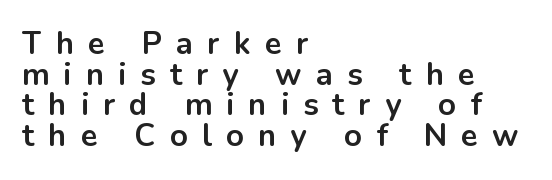
The image shows 31 px bold sans-serif type, upright; set left-aligned, tight line spacing (0.99x), unusually wide letter spacing (+0.46 em), not underlined; low stroke contrast and a medium x-height.
